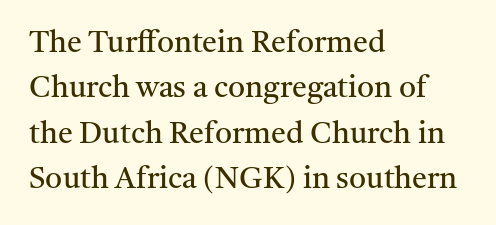
{"serif": "yes", "italic": "no", "bold": "no", "weight": "regular", "width": "normal", "stroke_contrast": "medium", "x_height": "medium", "monospaced": "no", "underline": "no", "align": "left", "line_spacing": "normal", "line_spacing_ratio": 1.51, "letter_spacing": "normal", "letter_spacing_em": 0.0, "glyph_px": 30}
